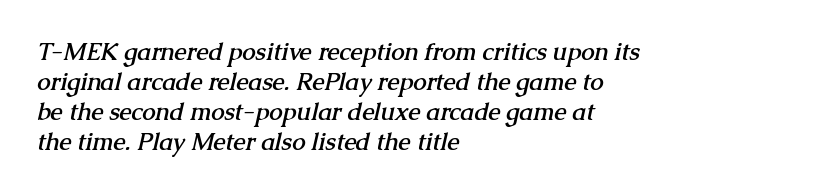
Heft: maximum for text — a bold. Typeset ragged right — the left edge is the straight one. Nobody touched the tracking dial on this one. Leading: standard.
